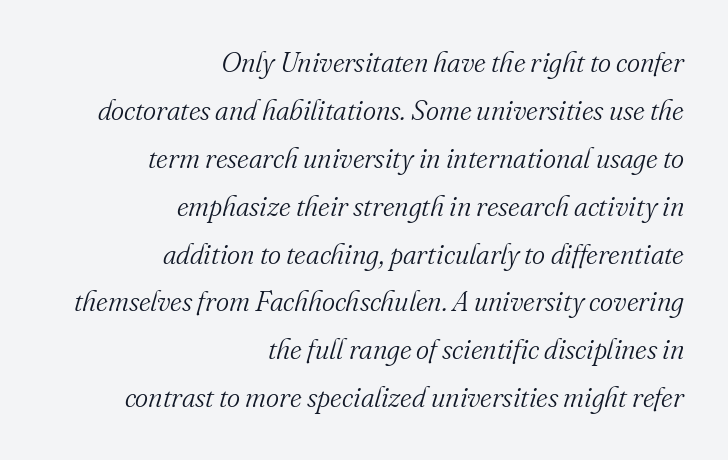
Note the varied advance widths — an 'i' is clearly narrower than an 'm'. Rendered with sloped, italic letterforms. The letterforms sit shoulder to shoulder at normal distance. Letters rest on an invisible, unmarked baseline. Bold? No — there's no thickening of the strokes. Serifs: yes, visible at the terminals of the letterforms.
